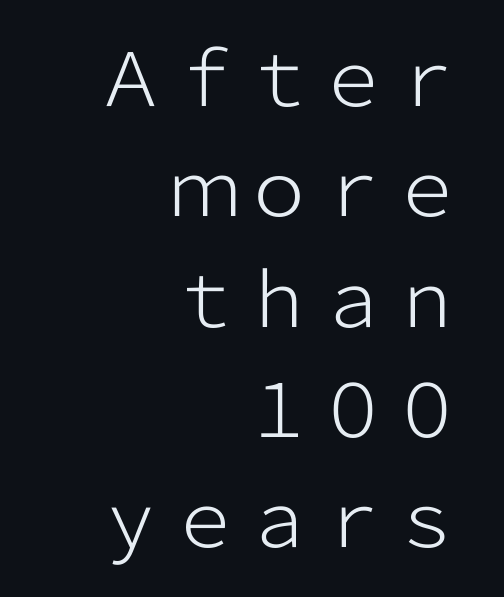
Q: Is the text bold? A: No.
Q: Is the text italic (slanted)? A: No, it is upright.
Q: Is the typeface a serif or a sans-serif typeface? A: Sans-serif.
Q: Is the text underlined? A: No.
Q: How is the paragraph aligned? A: Right-aligned.
Q: Is the spacing between letters normal or unusually wide? A: Normal.
Q: Is the spacing between lines tight, normal or loose? A: Normal.
Q: Width (condensed, normal, or wide)? A: Normal.
Q: Stroke contrast? A: Low.
Q: x-height? A: Medium.
Q: Monospaced? A: No.
